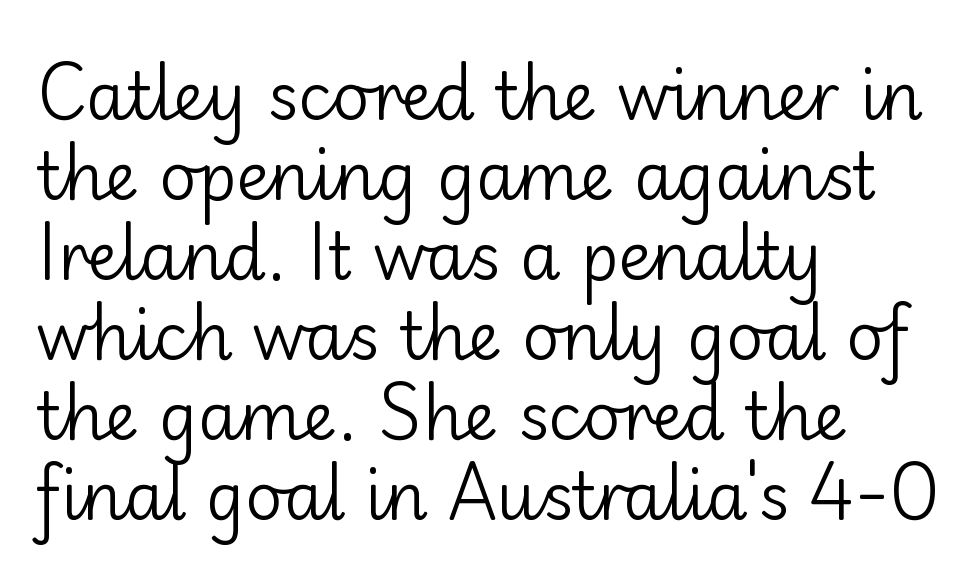
{"serif": "no", "italic": "no", "bold": "no", "weight": "regular", "width": "normal", "stroke_contrast": "low", "x_height": "small", "monospaced": "no", "underline": "no", "align": "left", "line_spacing_ratio": 1.23, "letter_spacing": "normal", "letter_spacing_em": 0.0, "glyph_px": 65}
